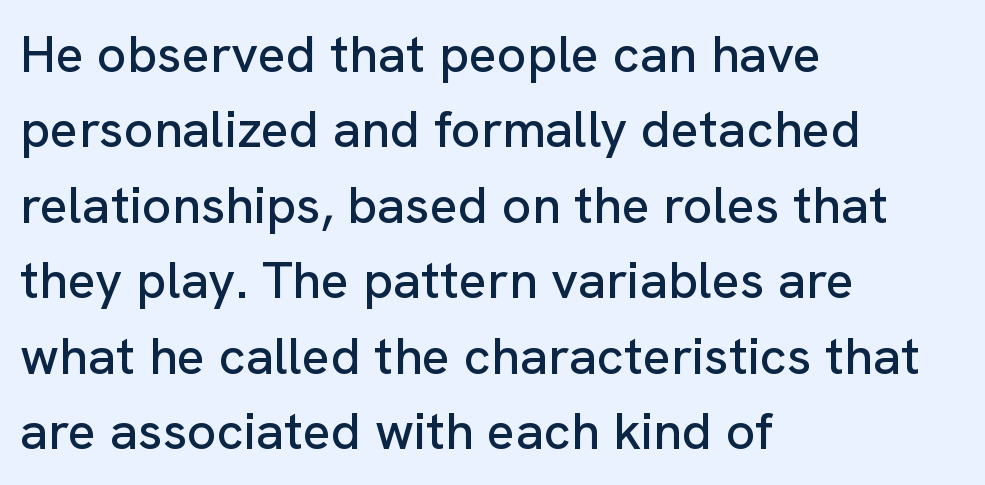
Q: Is the text italic (slanted)? A: No, it is upright.
Q: Is the typeface a serif or a sans-serif typeface? A: Sans-serif.
Q: Is the text underlined? A: No.
Q: How is the paragraph aligned? A: Left-aligned.
Q: Is the spacing between letters normal or unusually wide? A: Normal.
Q: Is the spacing between lines tight, normal or loose? A: Normal.
Q: Width (condensed, normal, or wide)? A: Normal.
Q: Stroke contrast? A: Low.
Q: x-height? A: Medium.
Q: Monospaced? A: No.
